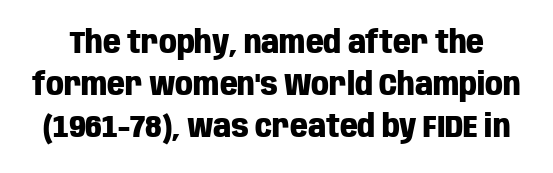
Q: Is the text bold? A: Yes.
Q: Is the text italic (slanted)? A: No, it is upright.
Q: Is the typeface a serif or a sans-serif typeface? A: Sans-serif.
Q: Is the text underlined? A: No.
Q: Is the spacing between letters normal or unusually wide? A: Normal.
Q: Is the spacing between lines tight, normal or loose? A: Normal.
Q: Width (condensed, normal, or wide)? A: Condensed.
Q: Stroke contrast? A: Low.
Q: x-height? A: Large.
Q: Monospaced? A: No.
